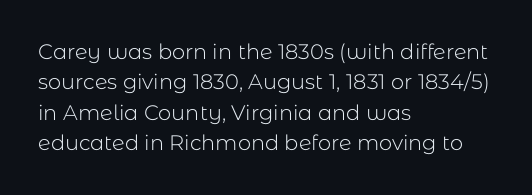
The image shows 21 px text type, upright; set left-aligned, normal line spacing (1.45x), normal letter spacing, not underlined.
